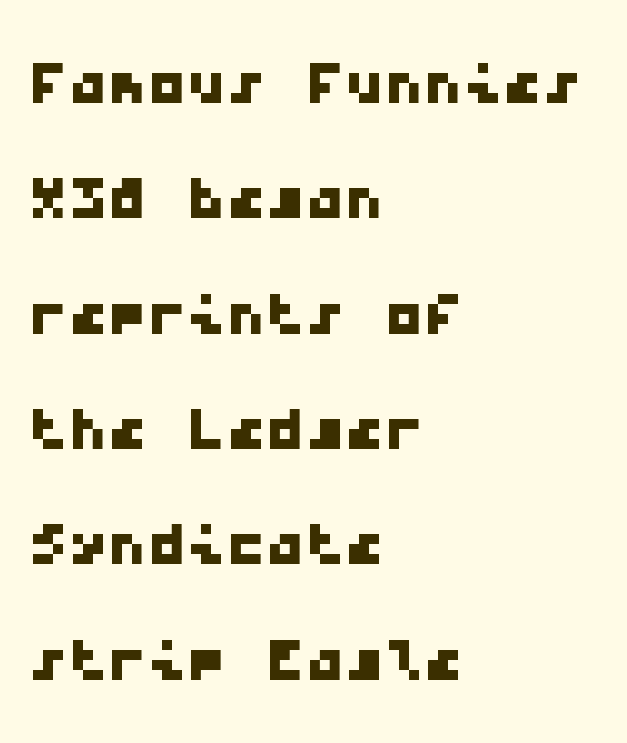
Q: Is the typeface a serif or a sans-serif typeface? A: Sans-serif.
Q: Is the text underlined? A: No.
Q: How is the paragraph aligned? A: Left-aligned.
Q: Is the spacing between letters normal or unusually wide? A: Normal.
Q: Is the spacing between lines tight, normal or loose? A: Normal.
Q: Width (condensed, normal, or wide)? A: Wide.
Q: Stroke contrast? A: Low.
Q: x-height? A: Medium.
Q: Monospaced? A: Yes.
